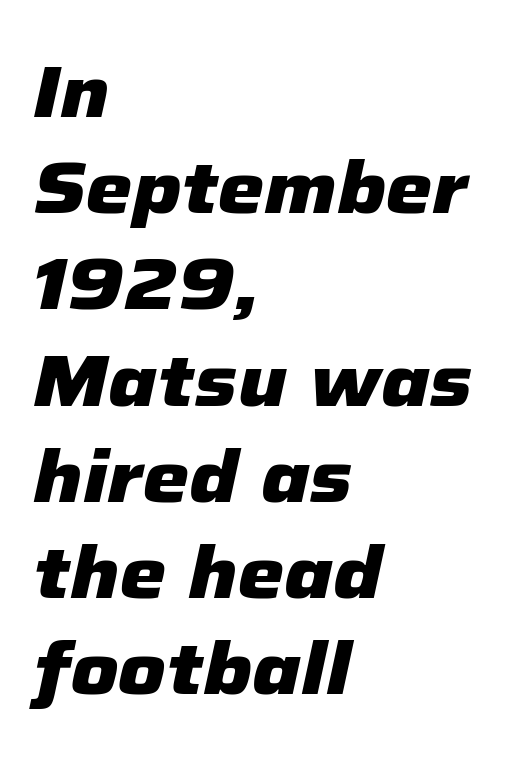
The image shows 74 px heavy type, italic (leaning right); set left-aligned, normal line spacing (1.3x), normal letter spacing, not underlined; low stroke contrast and a medium x-height.
